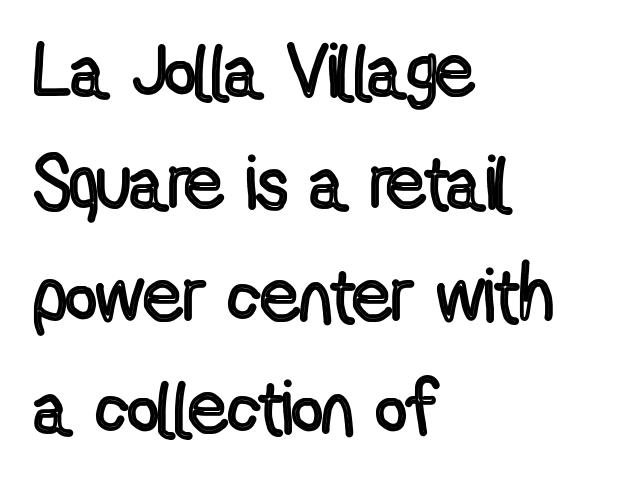
Q: Is the text italic (slanted)? A: No, it is upright.
Q: Is the text underlined? A: No.
Q: How is the paragraph aligned? A: Left-aligned.
Q: Is the spacing between letters normal or unusually wide? A: Normal.
Q: Is the spacing between lines tight, normal or loose? A: Normal.
Q: Width (condensed, normal, or wide)? A: Condensed.
Q: x-height? A: Medium.
Q: Monospaced? A: No.
